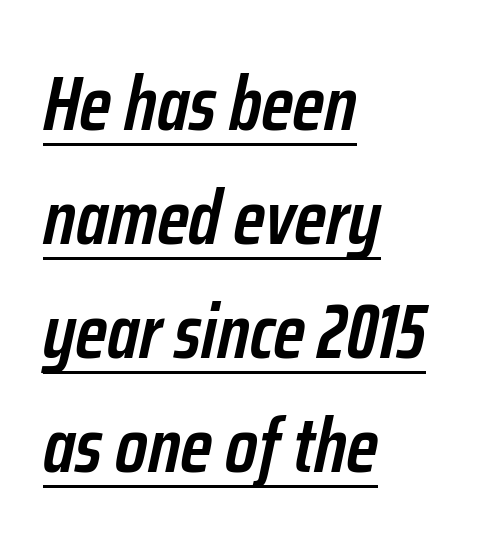
Q: Is the text bold? A: Semi-bold.
Q: Is the text italic (slanted)? A: Yes, it leans right by about 12 degrees.
Q: Is the text underlined? A: Yes.
Q: How is the paragraph aligned? A: Left-aligned.
Q: Is the spacing between letters normal or unusually wide? A: Normal.
Q: Is the spacing between lines tight, normal or loose? A: Normal.
Q: Width (condensed, normal, or wide)? A: Condensed.
Q: Stroke contrast? A: Low.
Q: x-height? A: Medium.
Q: Monospaced? A: No.
